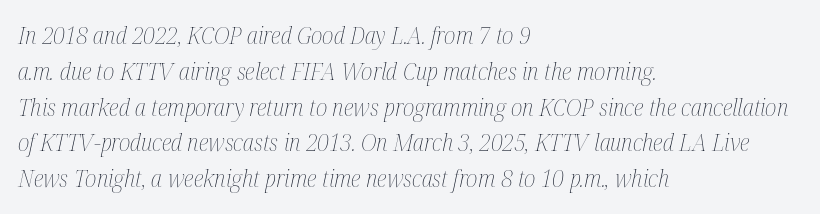
Ink coverage per letter is moderate at most. The rows are spaced the way most documents space them. Bare-footed words on every line. The letterforms sit shoulder to shoulder at normal distance. Line starts are locked; line ends wander. Posture: slanted.
